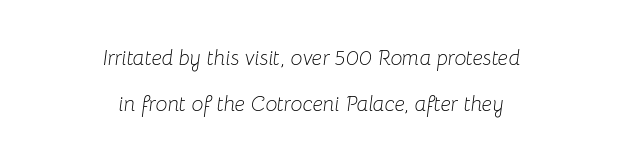
Q: Is the text bold? A: No.
Q: Is the text italic (slanted)? A: Yes, it leans right by about 8 degrees.
Q: Is the text underlined? A: No.
Q: How is the paragraph aligned? A: Centered.
Q: Is the spacing between letters normal or unusually wide? A: Normal.
Q: Is the spacing between lines tight, normal or loose? A: Loose.
